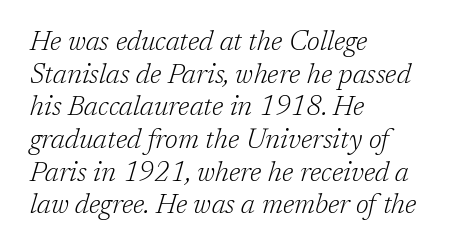
{"italic": "yes", "lean": "right", "slant_degrees": 17, "bold": "no", "underline": "no", "align": "left", "line_spacing_ratio": 1.21, "letter_spacing": "normal", "letter_spacing_em": 0.0, "glyph_px": 27}
